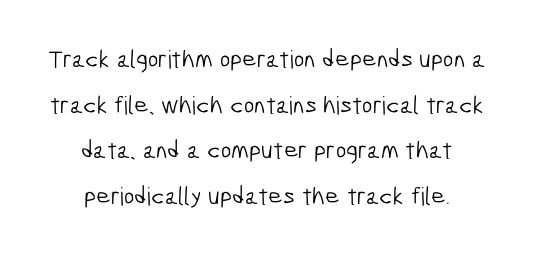
Q: Is the text bold? A: No.
Q: Is the text underlined? A: No.
Q: How is the paragraph aligned? A: Centered.
Q: Is the spacing between letters normal or unusually wide? A: Normal.
